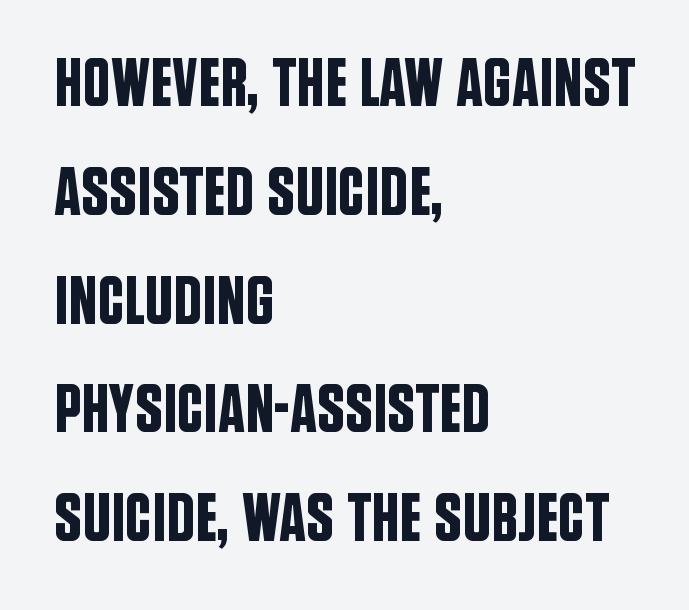
Descender tails drop into unmarked territory. The face used here is rendered with its standard letterfit. The glyphs in this specimen are sans serif. Think of a printed novel: that variable character pitch is what you see here. Every row of glyphs begins at an identical x-position on the left.
